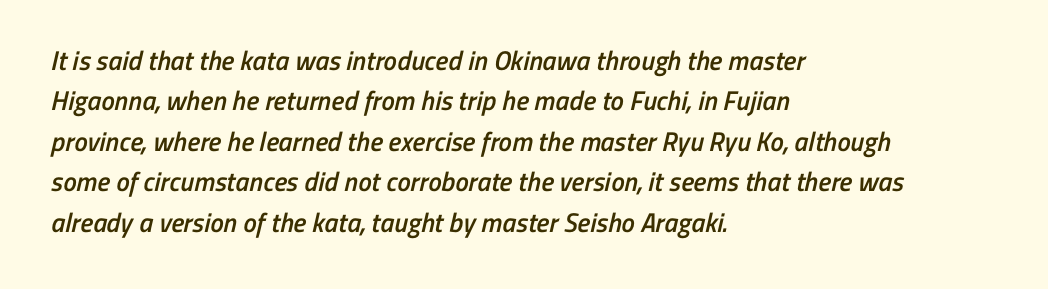
The image shows 27 px text type; set left-aligned, normal line spacing (1.5x), normal letter spacing, not underlined.
